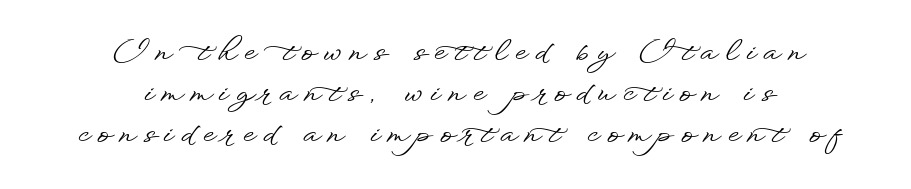
Here the designer chose a conventional face with non-uniform glyph widths. A centered setting, common on invitations and titles, is used for this passage. These lines sit exactly where default settings would place them.
